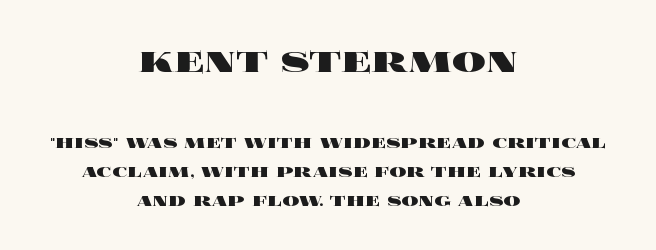
A dark, heavy texture on the line: the type is bold. Scale decreases going downward across the two blocks. The tracking reads as untouched default to a designer's eye. This rendering features lettering with no underline. Is the block centered? Yes — each line is placed symmetrically about the middle. Successive baselines arrive at the customary interval.
